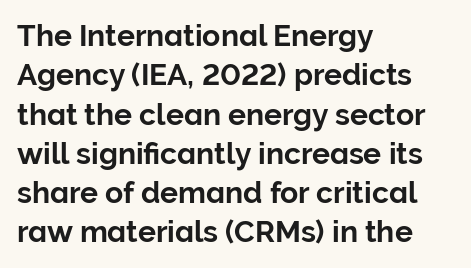
{"serif": "no", "italic": "no", "width": "normal", "stroke_contrast": "low", "x_height": "medium", "monospaced": "no", "underline": "no", "align": "left", "line_spacing": "normal", "line_spacing_ratio": 1.31, "letter_spacing": "normal", "letter_spacing_em": 0.0, "glyph_px": 30}
